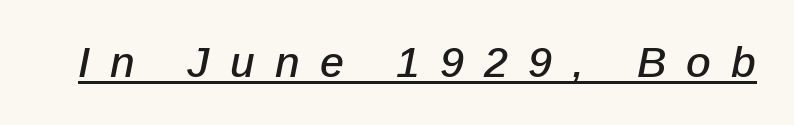
The typesetter has applied underlining to the passage shown. The face used here is proportionally spaced, like ordinary book or web type. The horizontal fit of the characters is loose and conspicuously gappy. Emphasis-style slanted type is in use.
